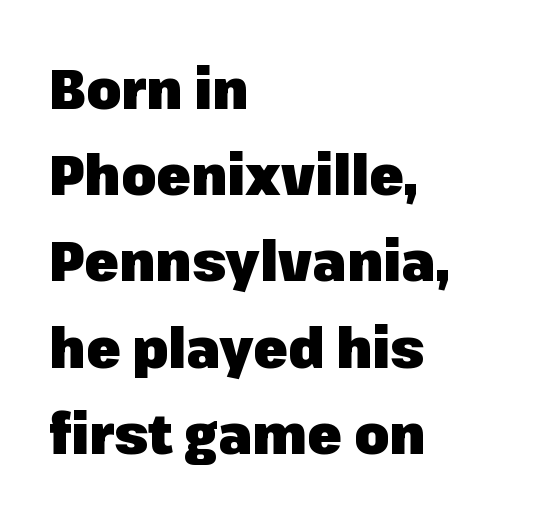
Designer's note — italics off, roman on. The letters advance in unequal steps, a hallmark of proportional type. Here the glyphs are tracked normally, forming tight word shapes. Caption: bold face, heavy strokes.
